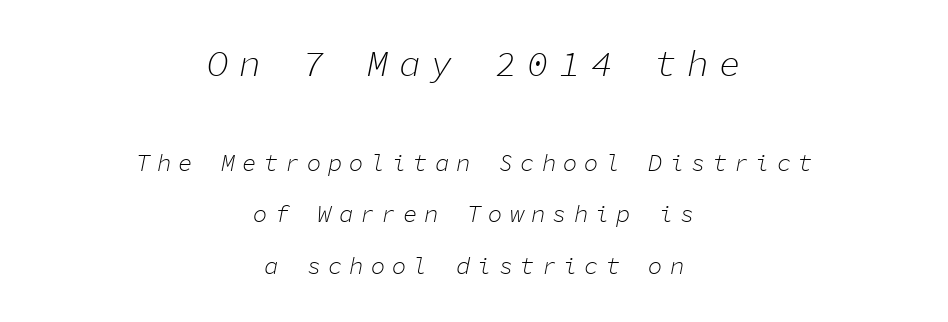
The image shows 36 px light type, italic (leaning right), monospaced; set centered, loose line spacing (2.16x), unusually wide letter spacing (+0.29 em), not underlined; the first (top) block is 1.5x larger; low stroke contrast and a medium x-height.
